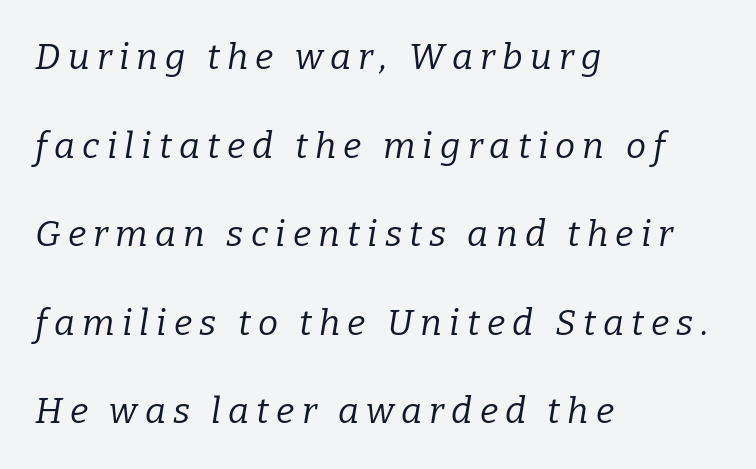
The image shows 36 px regular-weight serif type, italic (leaning right); set left-aligned, loose line spacing (2.46x), unusually wide letter spacing (+0.2 em), not underlined; low stroke contrast and a medium x-height.
